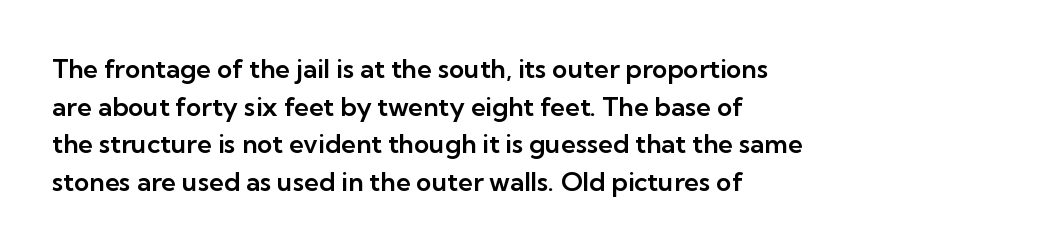
{"italic": "no", "underline": "no", "align": "left", "line_spacing": "normal", "line_spacing_ratio": 1.45, "letter_spacing": "normal", "letter_spacing_em": 0.0, "glyph_px": 26}
